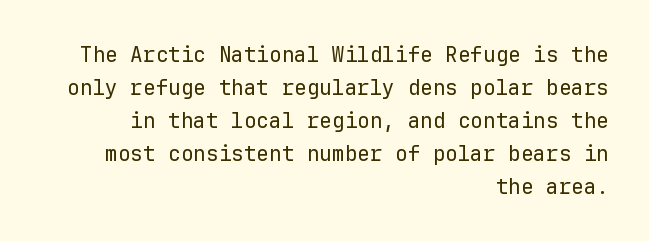
If you drew a line through each stem, it would be perfectly vertical. Notice how the passage keeps a crisp vertical edge on the right only. Line spacing here is normal. Stroke mass is kept to a normal reading level or below. Each row of text sits above clean, open space. Letter spacing: default.
